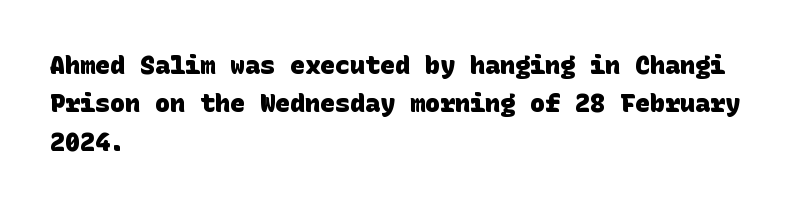
The image shows 25 px bold type; set left-aligned, normal line spacing (1.54x), normal letter spacing, not underlined.
